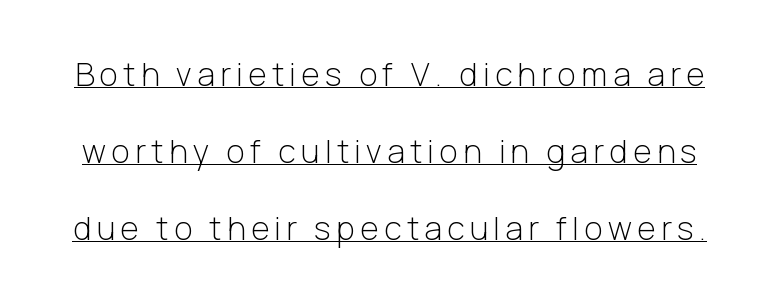
Q: Is the text bold? A: No.
Q: Is the text italic (slanted)? A: No, it is upright.
Q: Is the typeface a serif or a sans-serif typeface? A: Sans-serif.
Q: Is the text underlined? A: Yes.
Q: Is the spacing between lines tight, normal or loose? A: Loose.
Q: Width (condensed, normal, or wide)? A: Normal.
Q: Stroke contrast? A: Low.
Q: x-height? A: Medium.
Q: Monospaced? A: No.
